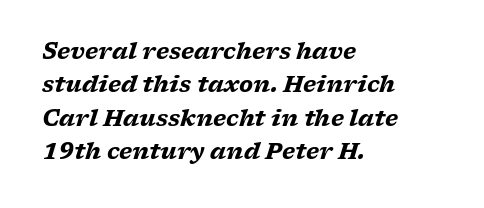
Letters rest on an invisible, unmarked baseline. Slanted lettering throughout. Quick note: interline space is typical. The setting favours the left margin, as ordinary paragraphs usually do. The type is set solid horizontally, with unmodified tracking. The sample has been set heavy, in full bold.
